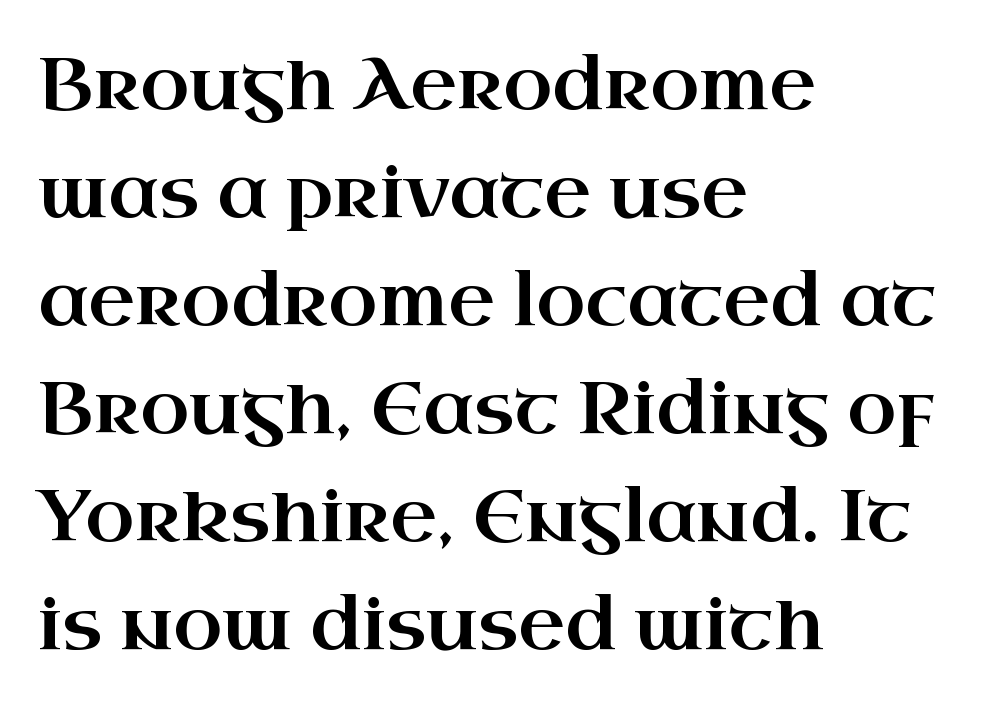
{"serif": "yes", "italic": "no", "width": "wide", "stroke_contrast": "high", "x_height": "small", "monospaced": "no", "underline": "no", "align": "left", "line_spacing": "normal", "line_spacing_ratio": 1.5, "letter_spacing": "normal", "letter_spacing_em": 0.0, "glyph_px": 72}
